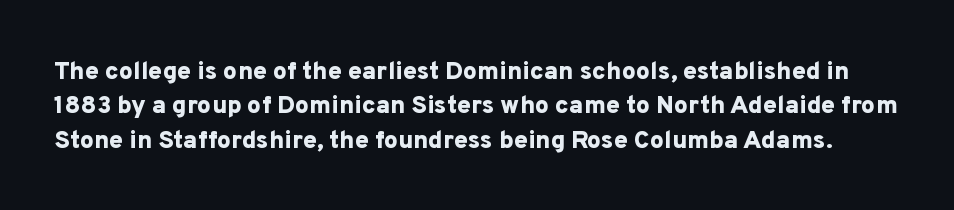
The image shows 25 px bold type, upright; set normal line spacing (1.38x), normal letter spacing, not underlined.
